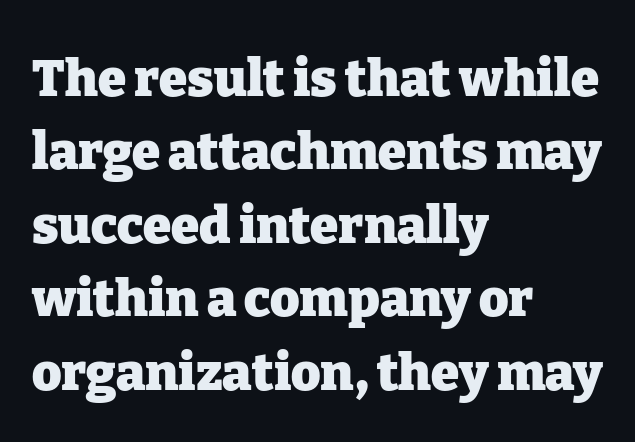
The image shows 51 px heavy serif type, upright; set left-aligned, normal line spacing (1.44x), normal letter spacing, not underlined; low stroke contrast and a medium x-height.
